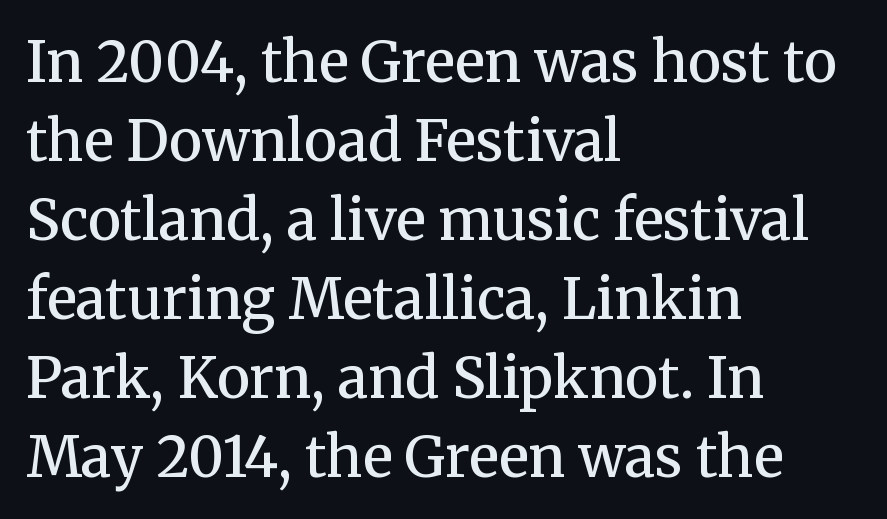
The image shows 56 px semibold serif type, upright; set left-aligned, normal line spacing (1.41x), normal letter spacing, not underlined; medium stroke contrast and a medium x-height.
